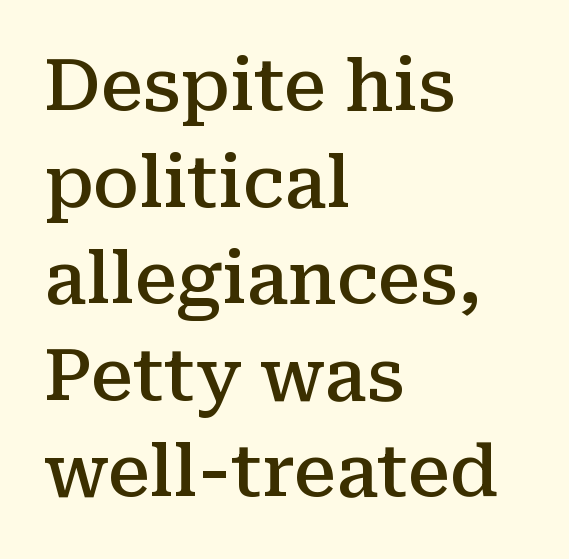
The image shows 71 px semibold serif type, upright; set left-aligned, normal line spacing (1.36x), normal letter spacing, not underlined; medium stroke contrast and a medium x-height.
